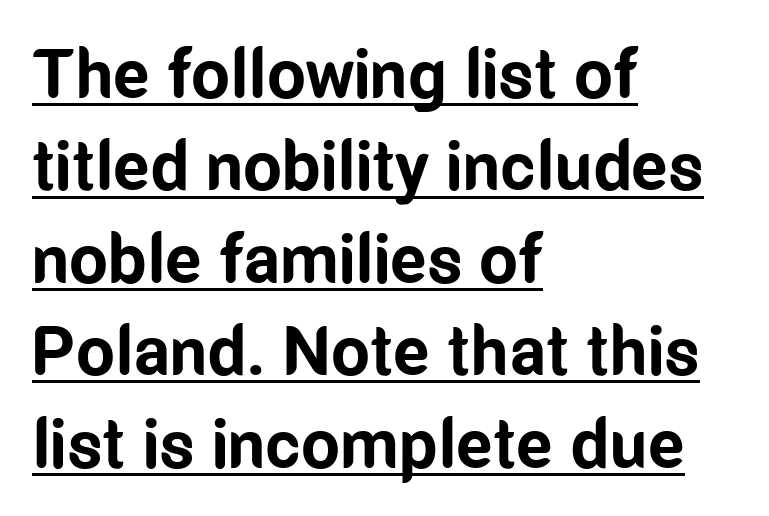
Leftover space on each line is placed entirely after the last word. Posture: vertical. The glyphs have the mass of a bold cut. Underlining? Definitely there.
